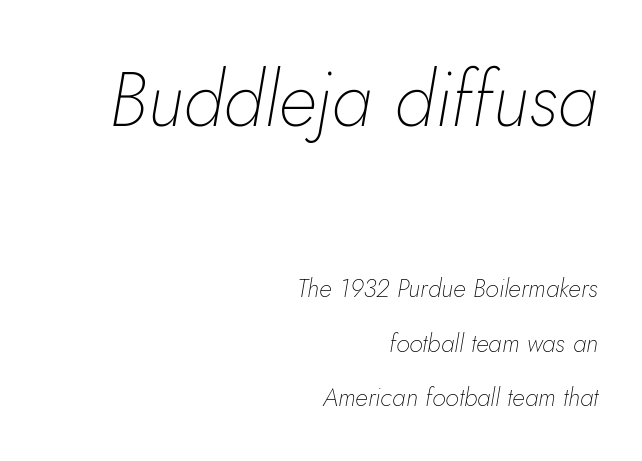
Q: Is the text bold? A: No.
Q: Is the text italic (slanted)? A: Yes, it leans right by about 5 degrees.
Q: Is the text underlined? A: No.
Q: How is the paragraph aligned? A: Right-aligned.
Q: Is the spacing between letters normal or unusually wide? A: Normal.
Q: Is the spacing between lines tight, normal or loose? A: Loose.
Q: Which block of text is set in a larger size, the first (top) or the second (bottom)? A: The first (top) one.
Q: Width (condensed, normal, or wide)? A: Normal.
Q: Stroke contrast? A: Low.
Q: x-height? A: Small.
Q: Monospaced? A: No.
